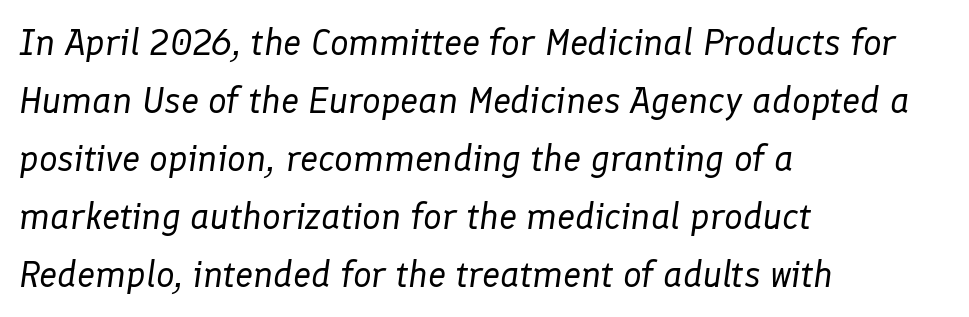
Q: Is the text bold? A: No.
Q: Is the text italic (slanted)? A: Yes, it leans right by about 8 degrees.
Q: Is the text underlined? A: No.
Q: How is the paragraph aligned? A: Left-aligned.
Q: Is the spacing between letters normal or unusually wide? A: Normal.
Q: Is the spacing between lines tight, normal or loose? A: Normal.
Q: Width (condensed, normal, or wide)? A: Normal.
Q: Stroke contrast? A: Low.
Q: x-height? A: Medium.
Q: Monospaced? A: No.
